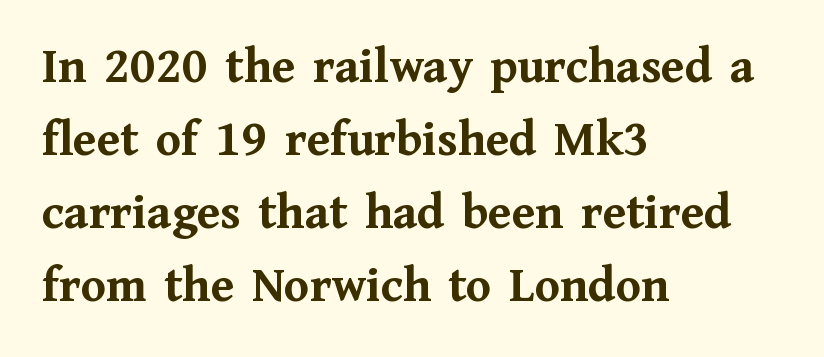
The image shows 51 px semibold serif type, upright; set left-aligned, normal line spacing (1.43x), normal letter spacing, not underlined; medium stroke contrast and a medium x-height.
